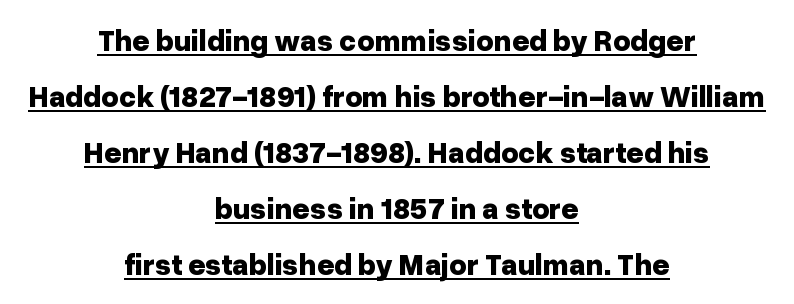
{"serif": "no", "italic": "no", "bold": "yes", "weight": "bold", "width": "normal", "stroke_contrast": "low", "x_height": "medium", "monospaced": "no", "underline": "yes", "align": "center", "line_spacing_ratio": 1.87, "letter_spacing": "normal", "letter_spacing_em": 0.0, "glyph_px": 30}
